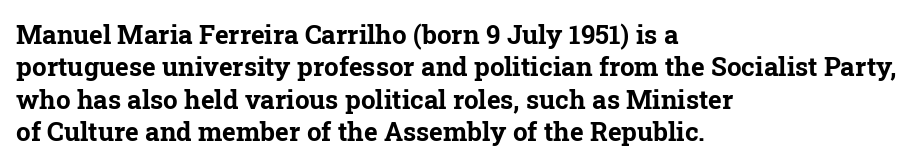
Interline gaps are of average width in this sample. Words float on clear page, feet unadorned. Weight check: bold — yes, fully. These lines were composed using upright roman letters.
